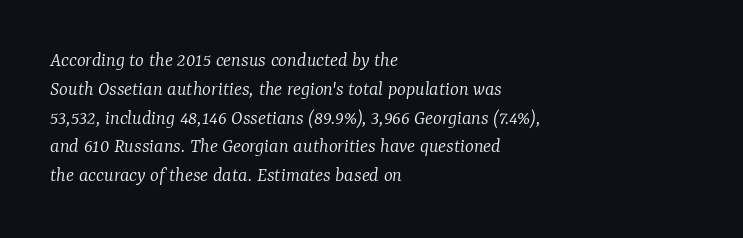
Q: Is the text bold? A: No.
Q: Is the text italic (slanted)? A: Yes, it leans right by about 7 degrees.
Q: Is the text underlined? A: No.
Q: How is the paragraph aligned? A: Left-aligned.
Q: Is the spacing between letters normal or unusually wide? A: Normal.
Q: Is the spacing between lines tight, normal or loose? A: Normal.
